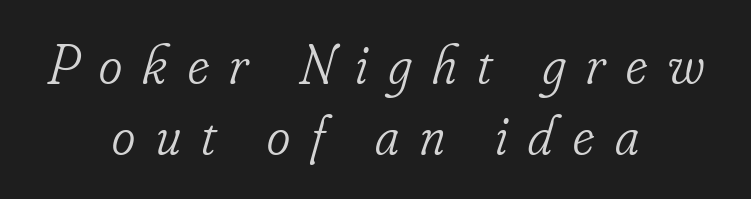
Stroke terminals: seriffed. The letters advance in unequal steps, a hallmark of proportional type. Evenly set lines give the paragraph a standard silhouette. Weight: in the light-to-regular range.
